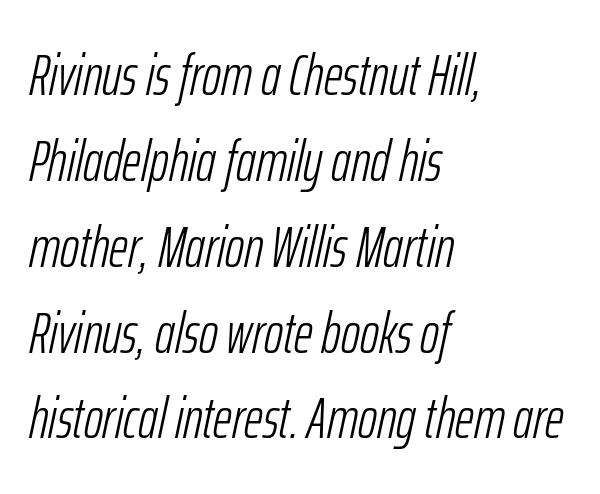
{"italic": "yes", "lean": "right", "slant_degrees": 12, "bold": "no", "weight": "light", "width": "condensed", "stroke_contrast": "low", "x_height": "medium", "monospaced": "no", "underline": "no", "align": "left", "line_spacing": "normal", "line_spacing_ratio": 1.48, "letter_spacing": "normal", "letter_spacing_em": 0.0, "glyph_px": 58}
